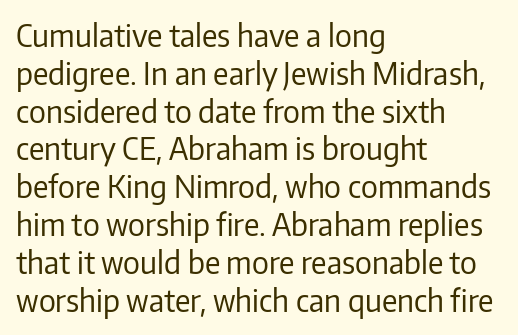
{"serif": "no", "italic": "no", "bold": "no", "weight": "regular", "width": "normal", "stroke_contrast": "low", "x_height": "medium", "monospaced": "no", "underline": "no", "align": "left", "line_spacing": "normal", "line_spacing_ratio": 1.26, "letter_spacing": "normal", "letter_spacing_em": 0.0, "glyph_px": 30}
